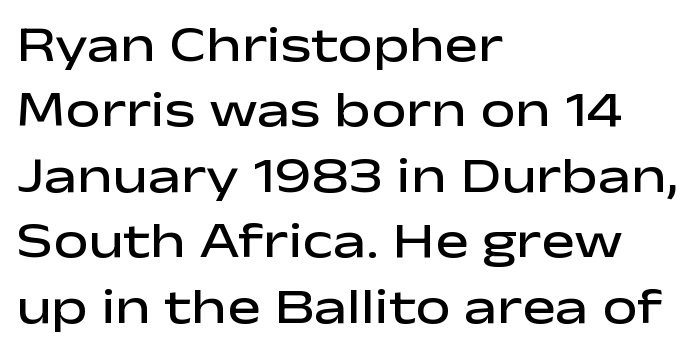
Q: Is the text bold? A: Semi-bold.
Q: Is the text italic (slanted)? A: No, it is upright.
Q: Is the typeface a serif or a sans-serif typeface? A: Sans-serif.
Q: Is the text underlined? A: No.
Q: How is the paragraph aligned? A: Left-aligned.
Q: Is the spacing between letters normal or unusually wide? A: Normal.
Q: Is the spacing between lines tight, normal or loose? A: Normal.
Q: Width (condensed, normal, or wide)? A: Wide.
Q: Stroke contrast? A: Low.
Q: x-height? A: Medium.
Q: Monospaced? A: No.
